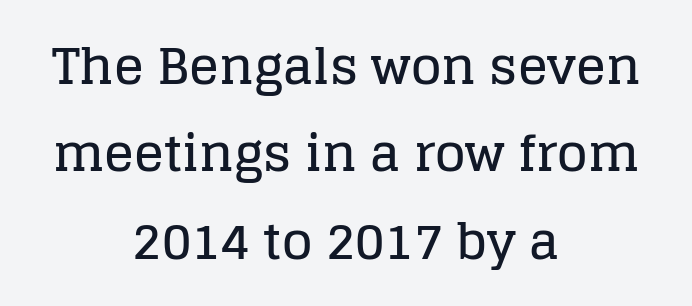
The image shows 50 px serif type, upright; set centered, line spacing 1.75x, normal letter spacing, not underlined; low stroke contrast and a large x-height.
